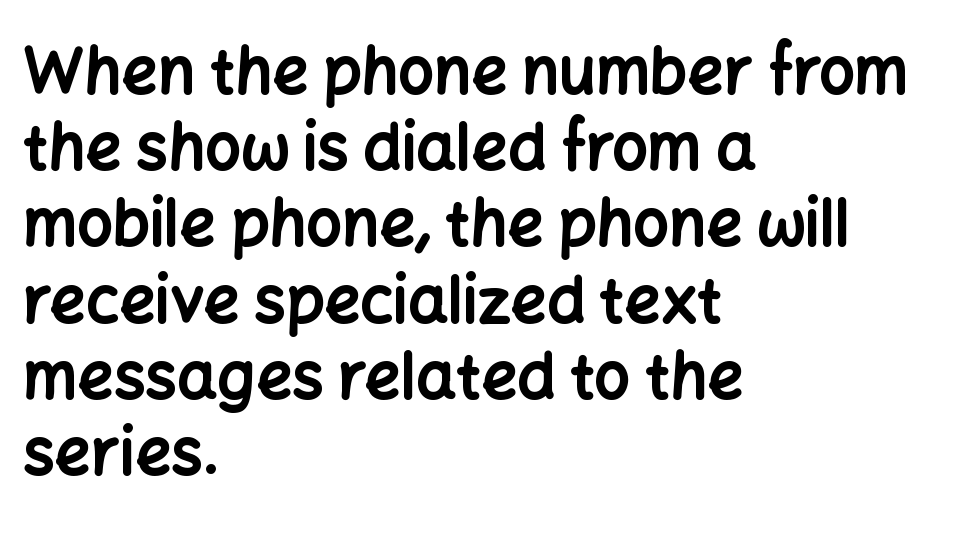
The image shows 63 px bold sans-serif type, upright; set left-aligned, line spacing 1.21x, normal letter spacing, not underlined; low stroke contrast and a medium x-height.
